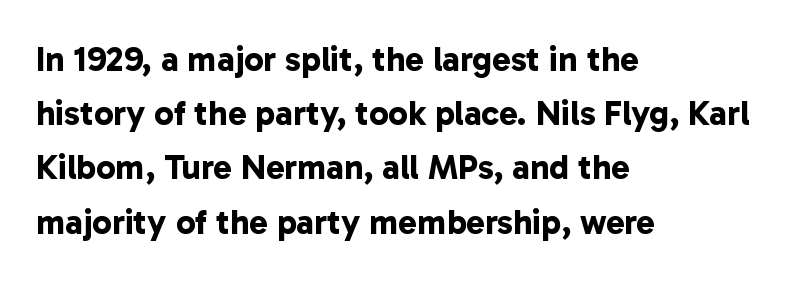
Q: Is the text bold? A: Yes.
Q: Is the typeface a serif or a sans-serif typeface? A: Sans-serif.
Q: Is the text underlined? A: No.
Q: How is the paragraph aligned? A: Left-aligned.
Q: Is the spacing between letters normal or unusually wide? A: Normal.
Q: Is the spacing between lines tight, normal or loose? A: Normal.
Q: Width (condensed, normal, or wide)? A: Normal.
Q: Stroke contrast? A: Low.
Q: x-height? A: Medium.
Q: Monospaced? A: No.
